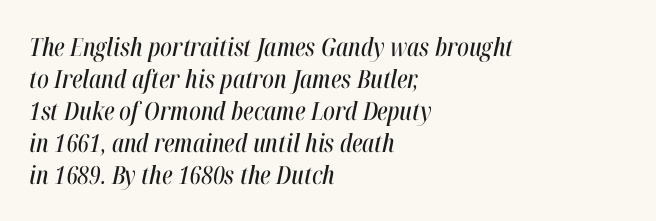
The image shows 25 px text type, italic (leaning right); set left-aligned, normal line spacing (1.28x), normal letter spacing, not underlined.
